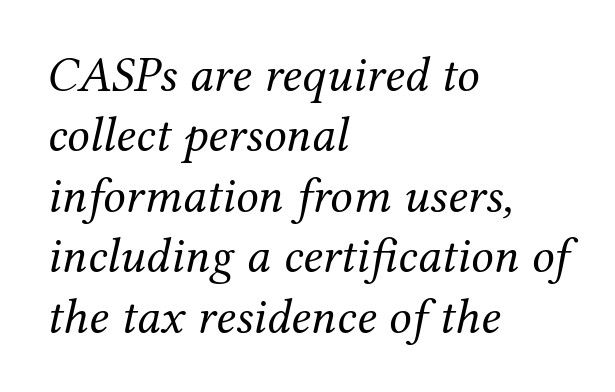
Q: Is the text bold? A: No.
Q: Is the text italic (slanted)? A: Yes, it leans right by about 12 degrees.
Q: Is the typeface a serif or a sans-serif typeface? A: Serif.
Q: Is the text underlined? A: No.
Q: How is the paragraph aligned? A: Left-aligned.
Q: Is the spacing between letters normal or unusually wide? A: Normal.
Q: Width (condensed, normal, or wide)? A: Normal.
Q: Stroke contrast? A: Medium.
Q: x-height? A: Medium.
Q: Monospaced? A: No.
